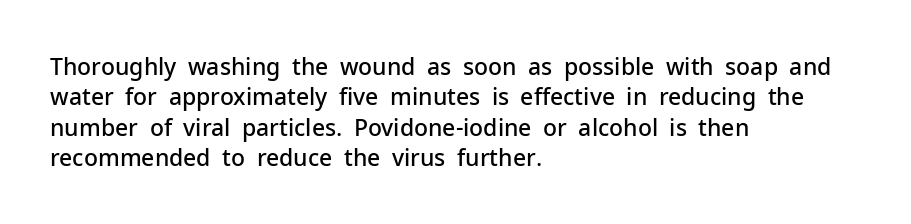
The space between consecutive lines is moderate. Each glyph is drawn with semibold strokes, heavier than normal yet not fully bold. Casual observation: everything's shoved over to the left. Letters rest on an invisible, unmarked baseline. It's the straight-up-and-down kind of type. Standard letterfit; no display-style spreading of the glyphs.
